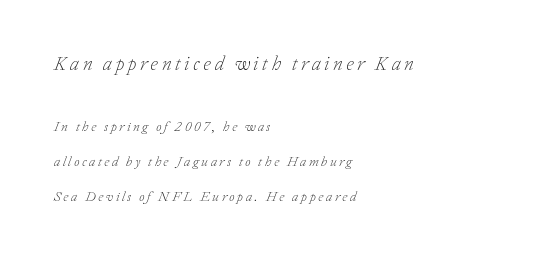
Q: Is the text bold? A: No.
Q: Is the text italic (slanted)? A: Yes, it leans right by about 20 degrees.
Q: Is the text underlined? A: No.
Q: How is the paragraph aligned? A: Left-aligned.
Q: Is the spacing between lines tight, normal or loose? A: Loose.
Q: Which block of text is set in a larger size, the first (top) or the second (bottom)? A: The first (top) one.
